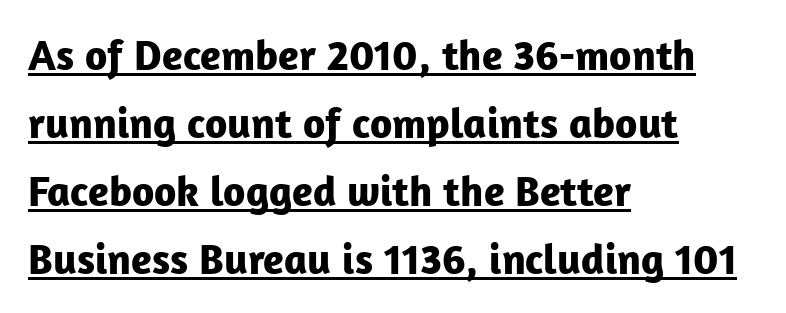
The image shows 43 px bold sans-serif type, upright; set left-aligned, normal line spacing (1.58x), normal letter spacing, underlined; low stroke contrast and a medium x-height.
